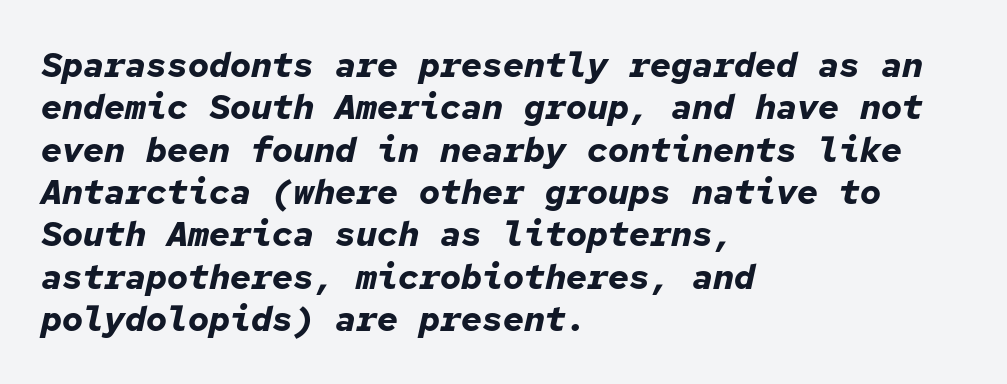
Q: Is the text bold? A: Yes.
Q: Is the text italic (slanted)? A: Yes, it leans right by about 12 degrees.
Q: Is the text underlined? A: No.
Q: How is the paragraph aligned? A: Left-aligned.
Q: Is the spacing between letters normal or unusually wide? A: Normal.
Q: Width (condensed, normal, or wide)? A: Normal.
Q: Stroke contrast? A: Low.
Q: x-height? A: Medium.
Q: Monospaced? A: Yes.
